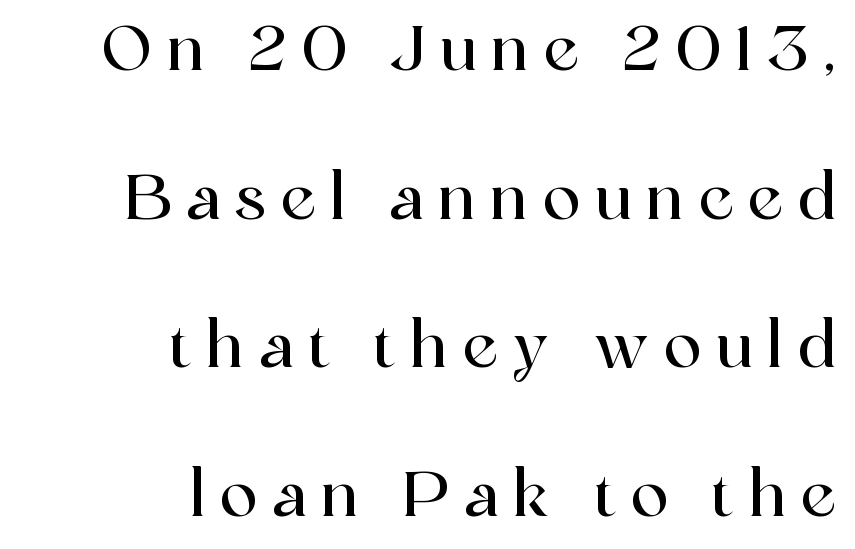
The image shows 63 px serif type, upright; set right-aligned, loose line spacing (2.36x), unusually wide letter spacing (+0.23 em), not underlined; a medium x-height.
